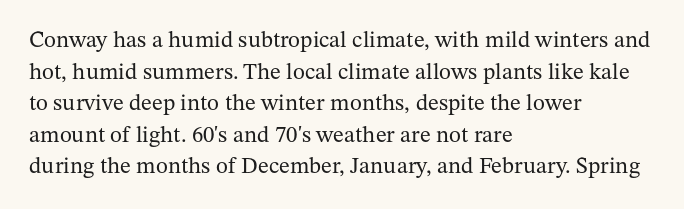
Q: Is the text bold? A: No.
Q: Is the text italic (slanted)? A: No, it is upright.
Q: Is the text underlined? A: No.
Q: How is the paragraph aligned? A: Left-aligned.
Q: Is the spacing between letters normal or unusually wide? A: Normal.
Q: Is the spacing between lines tight, normal or loose? A: Normal.
